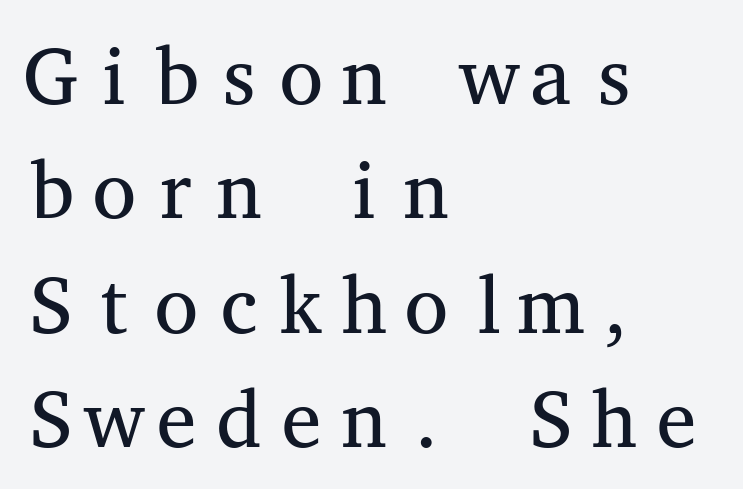
A typesetter would call this monospace, since all characters share one set width. No extra ink here — the face is not bold. Italic: no, the glyphs are upright roman. Normally led — the rows are evenly, conventionally spaced.
